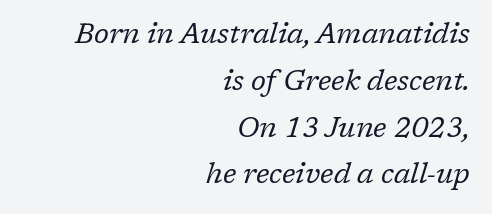
{"serif": "yes", "italic": "yes", "lean": "right", "slant_degrees": 17, "bold": "no", "weight": "regular", "width": "normal", "stroke_contrast": "low", "x_height": "medium", "monospaced": "no", "underline": "no", "align": "right", "line_spacing": "normal", "line_spacing_ratio": 1.67, "letter_spacing": "normal", "letter_spacing_em": 0.0, "glyph_px": 28}
